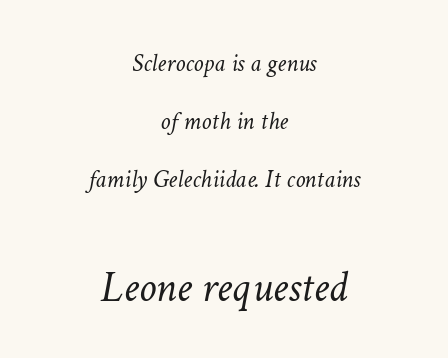
{"italic": "yes", "lean": "right", "slant_degrees": 11, "bold": "no", "weight": "light", "width": "normal", "stroke_contrast": "low", "x_height": "medium", "monospaced": "no", "underline": "no", "align": "center", "line_spacing": "loose", "line_spacing_ratio": 2.33, "letter_spacing": "normal", "letter_spacing_em": 0.0, "larger_block": "second", "size_ratio": 1.76, "glyph_px": 44}
